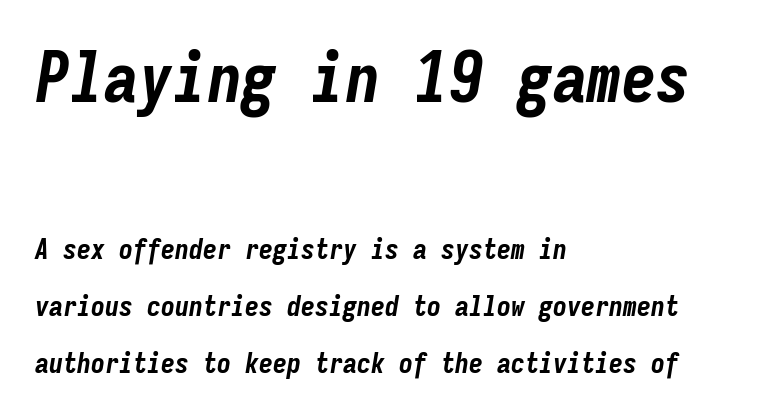
The image shows 69 px bold, condensed type, italic (leaning right), monospaced; set left-aligned, loose line spacing (2.04x), normal letter spacing, not underlined; the first (top) block is 2.46x larger; low stroke contrast and a medium x-height.
